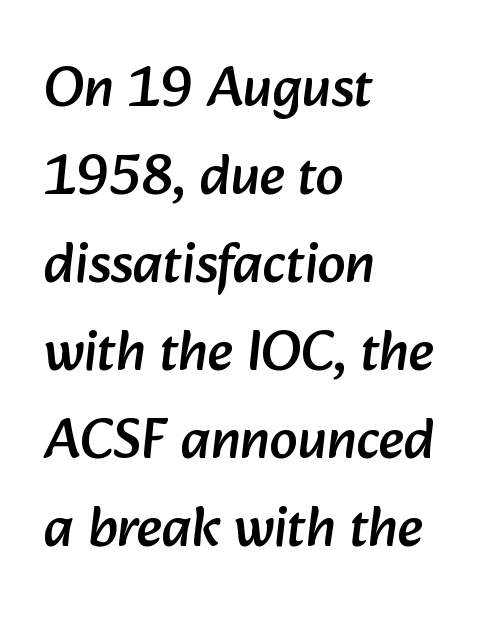
The space between consecutive lines is moderate. Character widths vary here, with narrow letters taking less room than wide ones. A typesetter would label this face a sans. This rendering leaves character spacing at its baseline value.
